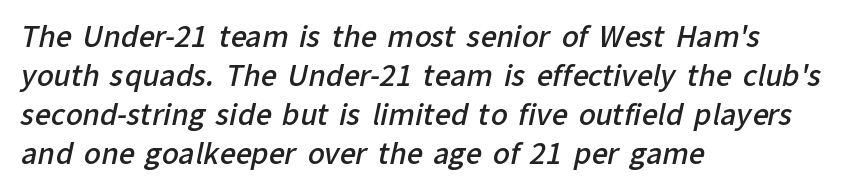
The image shows 28 px semibold sans-serif type; set left-aligned, normal line spacing (1.39x), normal letter spacing, not underlined; low stroke contrast and a medium x-height.
